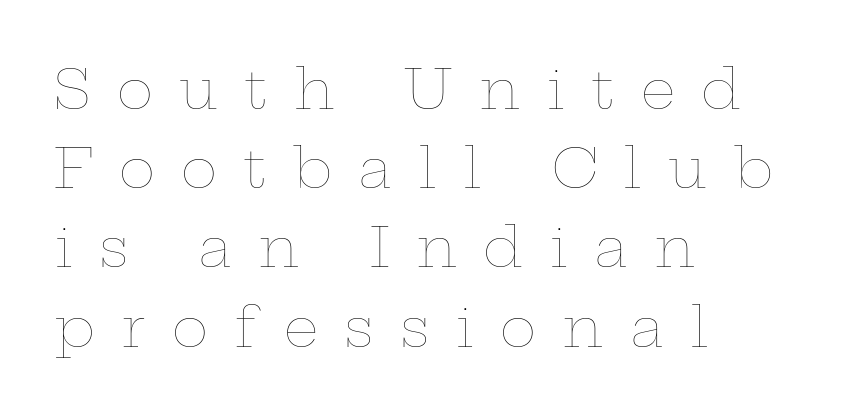
{"italic": "no", "bold": "no", "weight": "thin", "width": "wide", "stroke_contrast": "low", "x_height": "medium", "monospaced": "no", "underline": "no", "align": "left", "line_spacing": "normal", "line_spacing_ratio": 1.44, "letter_spacing": "wide", "letter_spacing_em": 0.48, "glyph_px": 55}
